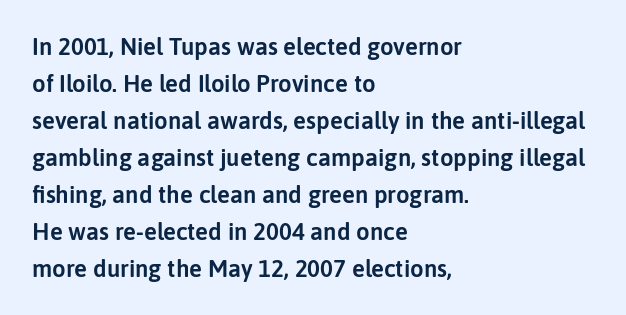
{"italic": "no", "underline": "no", "align": "left", "line_spacing": "normal", "line_spacing_ratio": 1.54, "letter_spacing": "normal", "letter_spacing_em": 0.0, "glyph_px": 24}
